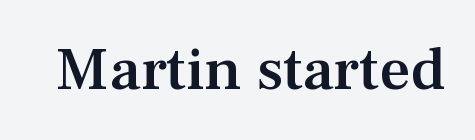
Q: Is the text bold? A: Semi-bold.
Q: Is the text italic (slanted)? A: No, it is upright.
Q: Is the typeface a serif or a sans-serif typeface? A: Serif.
Q: Is the text underlined? A: No.
Q: Is the spacing between letters normal or unusually wide? A: Normal.
Q: Width (condensed, normal, or wide)? A: Normal.
Q: Stroke contrast? A: Medium.
Q: x-height? A: Medium.
Q: Monospaced? A: No.
